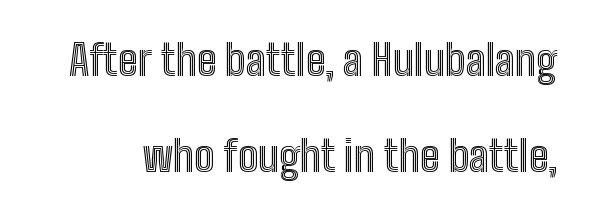
Vertical strokes here are truly vertical. Clear beneath every line of the passage. These lines stand farther apart than default settings would place them. The letters advance in unequal steps, a hallmark of proportional type.
